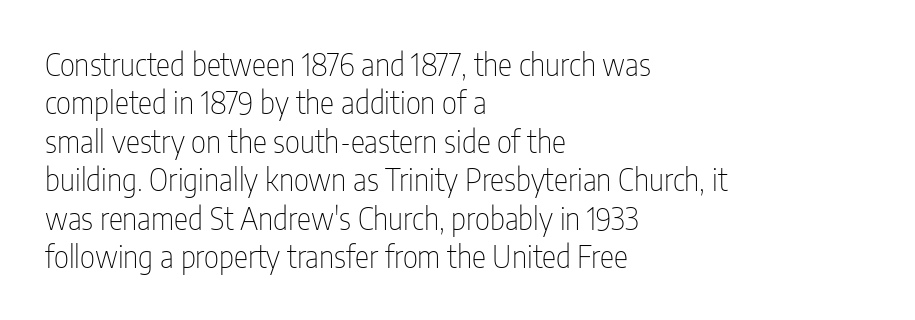
The image shows 30 px thin, condensed sans-serif type, upright; set left-aligned, normal line spacing (1.28x), normal letter spacing, not underlined; low stroke contrast and a medium x-height.
